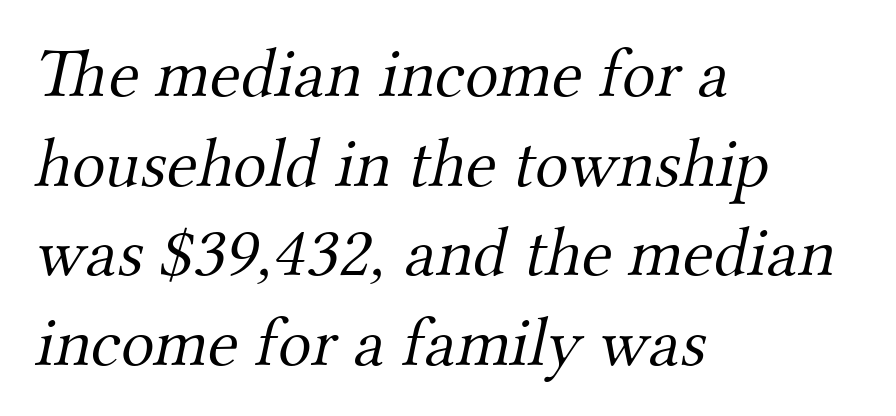
Q: Is the text bold? A: No.
Q: Is the typeface a serif or a sans-serif typeface? A: Serif.
Q: Is the text underlined? A: No.
Q: How is the paragraph aligned? A: Left-aligned.
Q: Is the spacing between letters normal or unusually wide? A: Normal.
Q: Is the spacing between lines tight, normal or loose? A: Normal.
Q: Width (condensed, normal, or wide)? A: Normal.
Q: Stroke contrast? A: Medium.
Q: x-height? A: Small.
Q: Monospaced? A: No.
